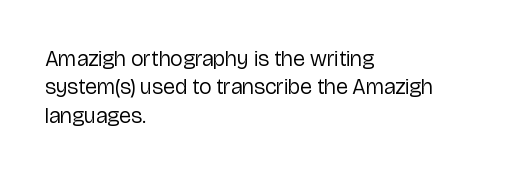
{"italic": "no", "bold": "no", "underline": "no", "align": "left", "line_spacing": "normal", "line_spacing_ratio": 1.29, "letter_spacing": "normal", "letter_spacing_em": 0.0, "glyph_px": 22}
